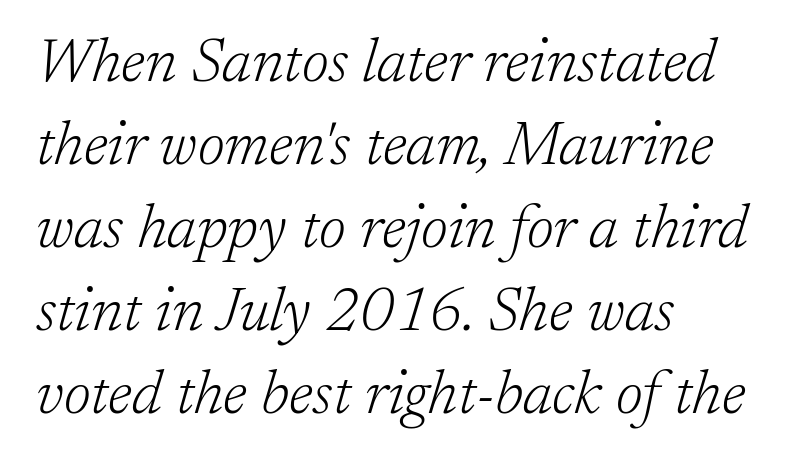
Glyph-to-glyph distance matches everyday printed text. The ragged edge is on the right, which tells us the setting is flush left. The face used here has a pronounced slope to its letters. Serif or sans? Serif — the stroke terminals have little feet. The designer left line spacing at the default.
